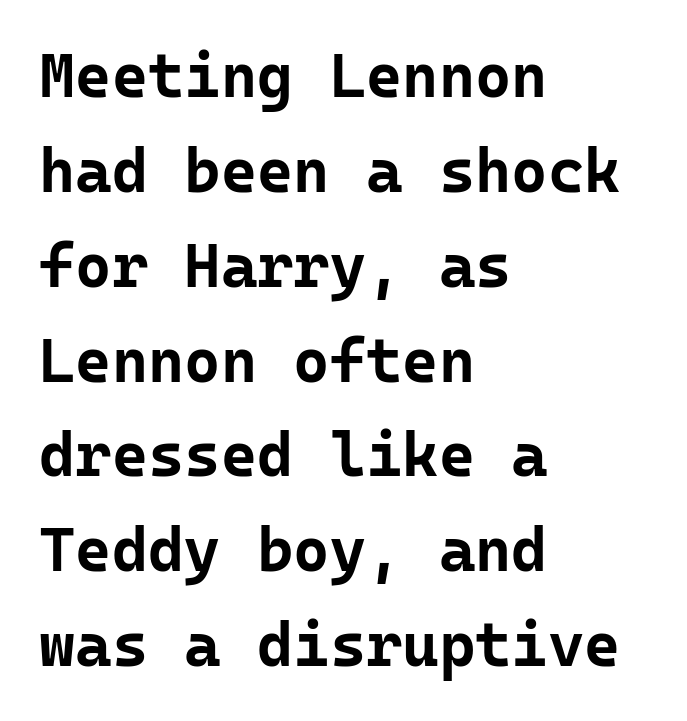
The image shows 62 px bold sans-serif type, upright, monospaced; set left-aligned, normal line spacing (1.53x), normal letter spacing, not underlined; low stroke contrast and a medium x-height.
